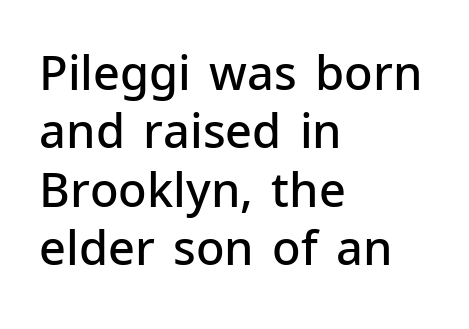
The image shows 47 px semibold sans-serif type, upright; set left-aligned, line spacing 1.24x, normal letter spacing, not underlined; low stroke contrast and a medium x-height.
